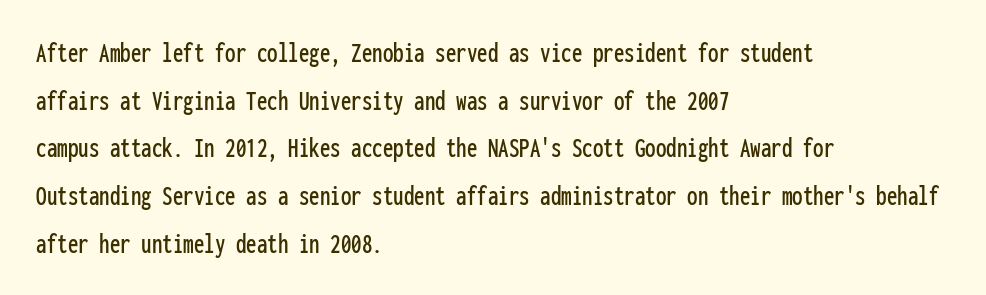
The image shows 30 px condensed sans-serif type, upright, monospaced; set left-aligned, normal line spacing (1.59x), normal letter spacing, not underlined; low stroke contrast and a medium x-height.
